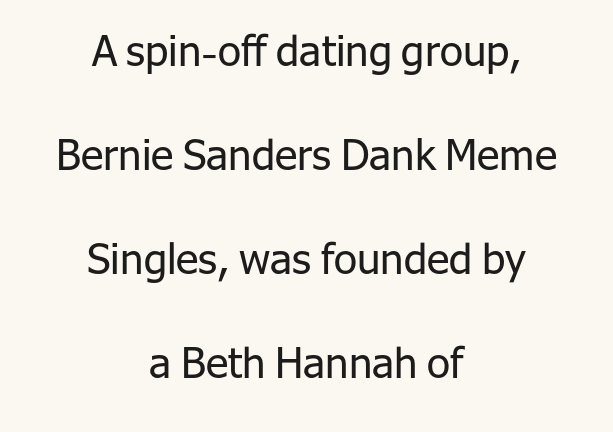
Lines of text with bare space underneath. The rendering keeps characters at their native spacing. Note the varied advance widths — an 'i' is clearly narrower than an 'm'. Stroke mass is kept to a normal reading level or below. The passage is arranged like a title page — every line centered.
